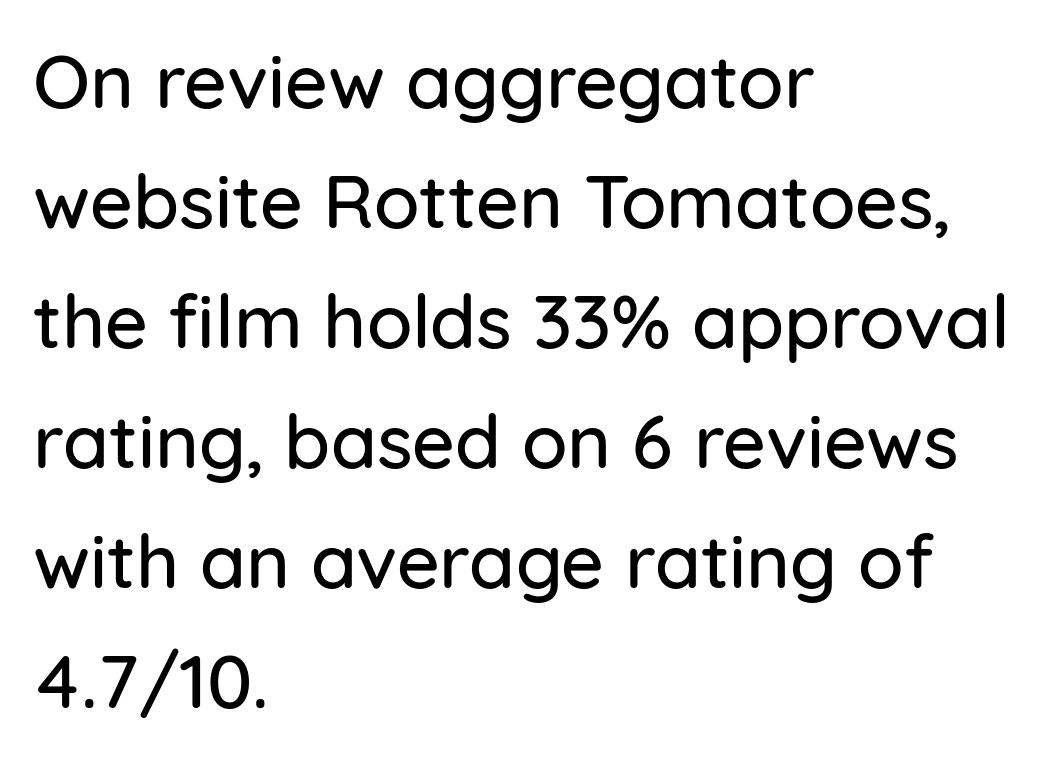
The image shows 75 px sans-serif type, upright; set left-aligned, normal line spacing (1.6x), normal letter spacing, not underlined; low stroke contrast and a medium x-height.
